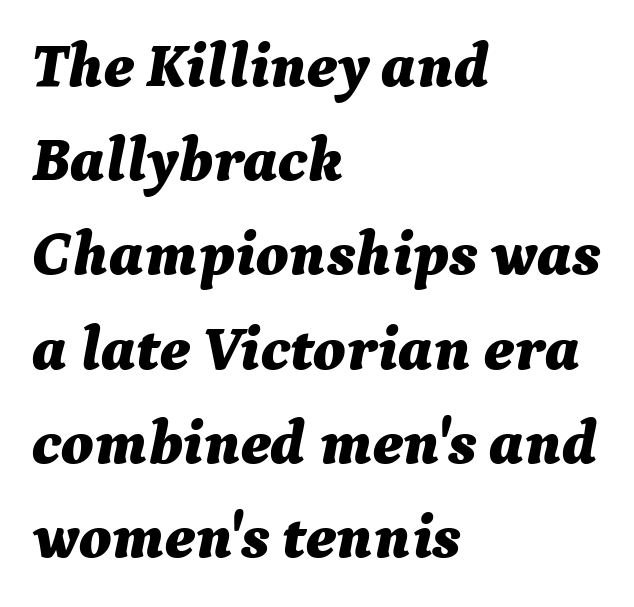
{"italic": "yes", "lean": "right", "slant_degrees": 9, "bold": "yes", "weight": "bold", "width": "normal", "stroke_contrast": "medium", "x_height": "medium", "monospaced": "no", "underline": "no", "align": "left", "line_spacing": "normal", "line_spacing_ratio": 1.52, "letter_spacing": "normal", "letter_spacing_em": 0.0, "glyph_px": 62}
